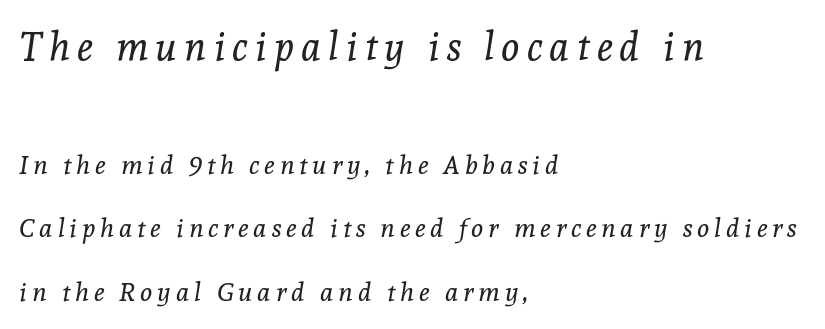
Line spacing here is loose. Proportional: the letters do not fall into vertical columns. Underline: absent. Would a proofreader flag this as italicized? Yes.
